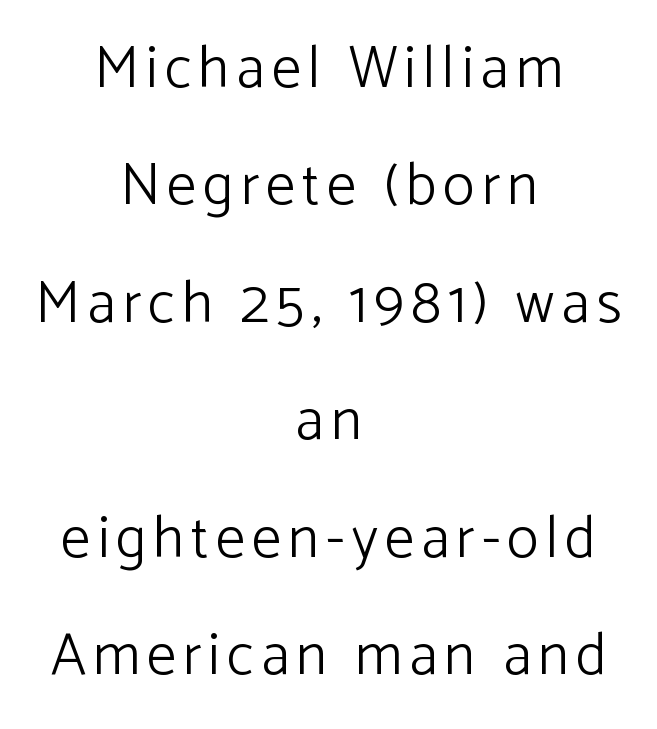
{"serif": "no", "italic": "no", "bold": "no", "weight": "light", "width": "normal", "stroke_contrast": "low", "x_height": "medium", "monospaced": "no", "underline": "no", "align": "center", "line_spacing": "loose", "line_spacing_ratio": 1.99, "glyph_px": 59}
